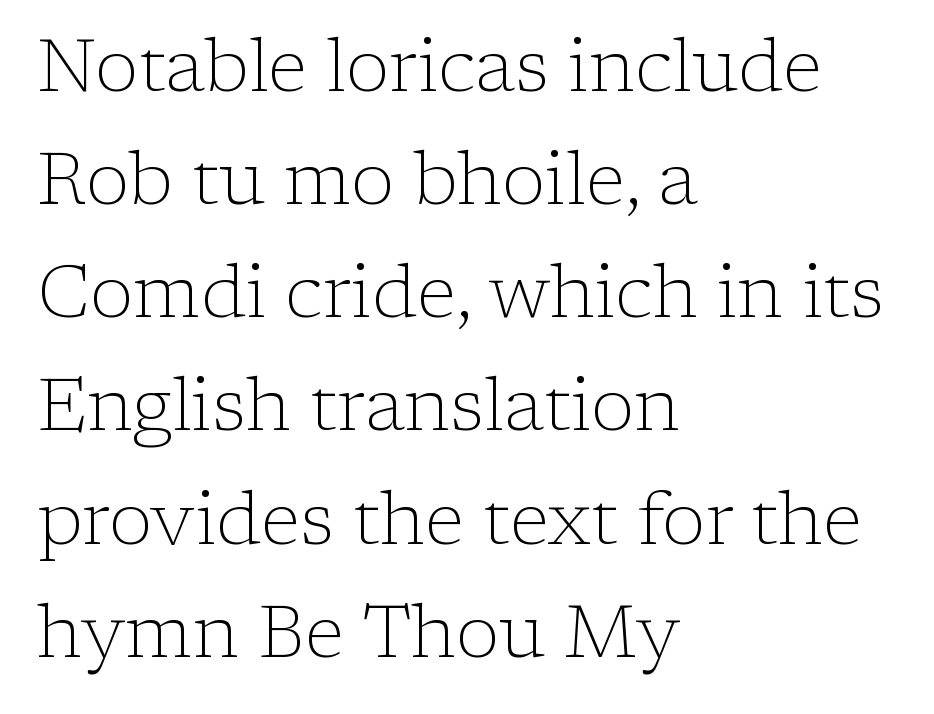
{"serif": "yes", "italic": "no", "bold": "no", "weight": "light", "width": "normal", "stroke_contrast": "low", "x_height": "medium", "monospaced": "no", "underline": "no", "align": "left", "line_spacing": "normal", "line_spacing_ratio": 1.55, "letter_spacing": "normal", "letter_spacing_em": 0.0, "glyph_px": 73}
